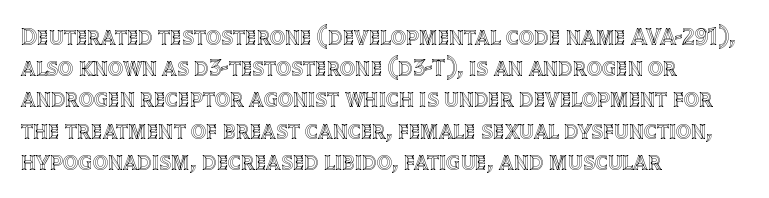
Q: Is the text italic (slanted)? A: No, it is upright.
Q: Is the text underlined? A: No.
Q: How is the paragraph aligned? A: Left-aligned.
Q: Is the spacing between letters normal or unusually wide? A: Normal.
Q: Is the spacing between lines tight, normal or loose? A: Normal.
